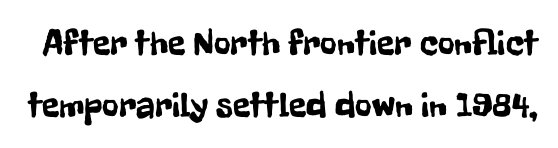
Q: Is the text italic (slanted)? A: No, it is upright.
Q: Is the typeface a serif or a sans-serif typeface? A: Sans-serif.
Q: Is the text underlined? A: No.
Q: Is the spacing between letters normal or unusually wide? A: Normal.
Q: Width (condensed, normal, or wide)? A: Condensed.
Q: Stroke contrast? A: Low.
Q: x-height? A: Medium.
Q: Monospaced? A: No.
